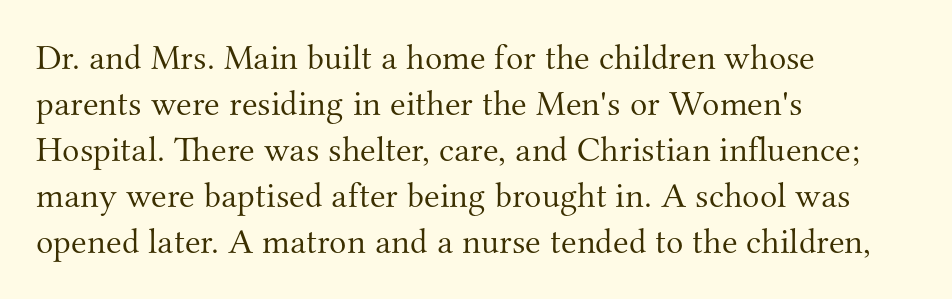
{"serif": "yes", "italic": "no", "bold": "no", "weight": "light", "width": "normal", "stroke_contrast": "medium", "x_height": "small", "monospaced": "no", "underline": "no", "align": "left", "line_spacing": "normal", "line_spacing_ratio": 1.28, "letter_spacing": "normal", "letter_spacing_em": 0.0, "glyph_px": 36}
